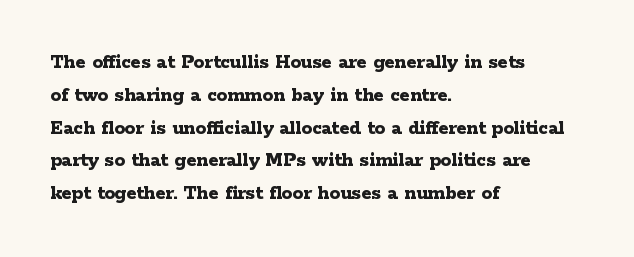
The image shows 21 px bold type, upright; set left-aligned, normal line spacing (1.56x), normal letter spacing, not underlined.
